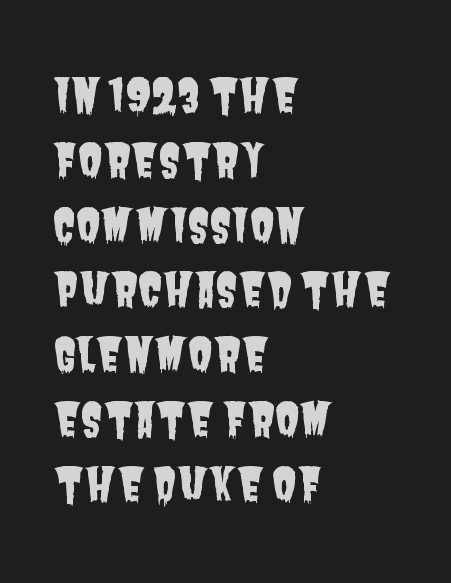
The image shows 45 px condensed sans-serif type; set left-aligned, normal line spacing (1.44x), normal letter spacing, not underlined; low stroke contrast and a large x-height.
